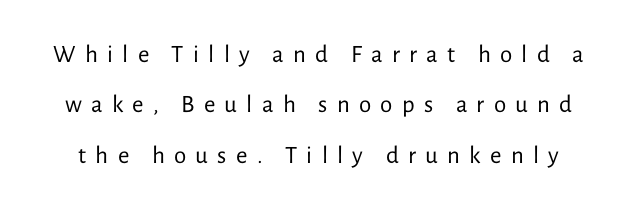
{"italic": "no", "bold": "no", "underline": "no", "line_spacing": "loose", "line_spacing_ratio": 2.02, "letter_spacing": "wide", "letter_spacing_em": 0.37, "glyph_px": 25}
